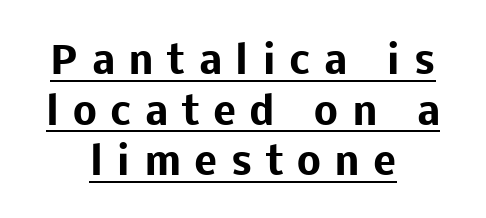
The image shows 38 px heavy sans-serif type, upright; set centered, normal line spacing (1.33x), unusually wide letter spacing (+0.36 em), underlined; low stroke contrast and a medium x-height.
